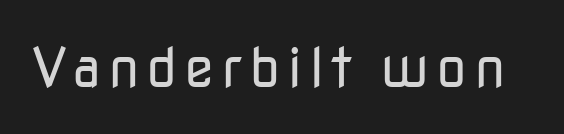
{"serif": "no", "italic": "no", "bold": "no", "weight": "regular", "width": "normal", "stroke_contrast": "low", "x_height": "medium", "monospaced": "no", "underline": "no", "glyph_px": 55}
